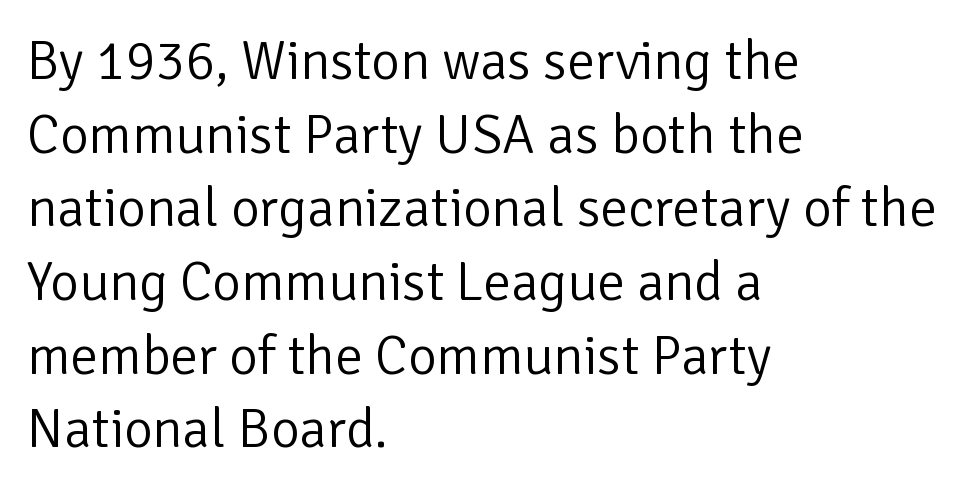
{"serif": "no", "italic": "no", "bold": "no", "weight": "light", "width": "normal", "stroke_contrast": "low", "x_height": "medium", "monospaced": "no", "underline": "no", "align": "left", "line_spacing": "normal", "line_spacing_ratio": 1.34, "letter_spacing": "normal", "letter_spacing_em": 0.0, "glyph_px": 55}
